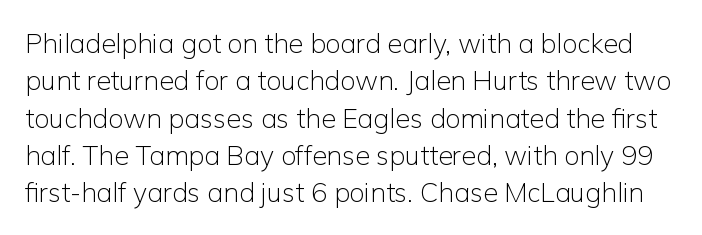
The image shows 27 px text type, upright; set normal line spacing (1.38x), normal letter spacing, not underlined.
